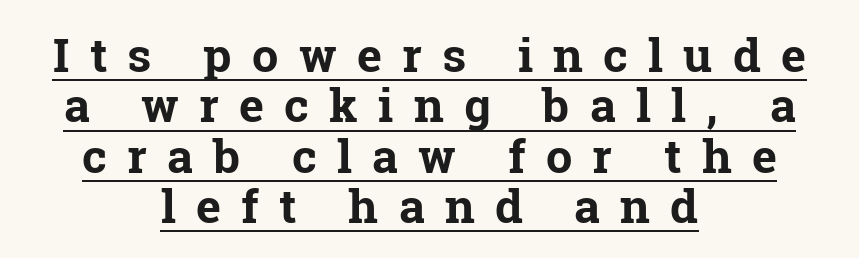
{"serif": "yes", "italic": "no", "bold": "yes", "weight": "bold", "width": "normal", "stroke_contrast": "low", "x_height": "medium", "monospaced": "no", "underline": "yes", "align": "center", "line_spacing": "tight", "line_spacing_ratio": 1.07, "letter_spacing": "wide", "letter_spacing_em": 0.43, "glyph_px": 47}
